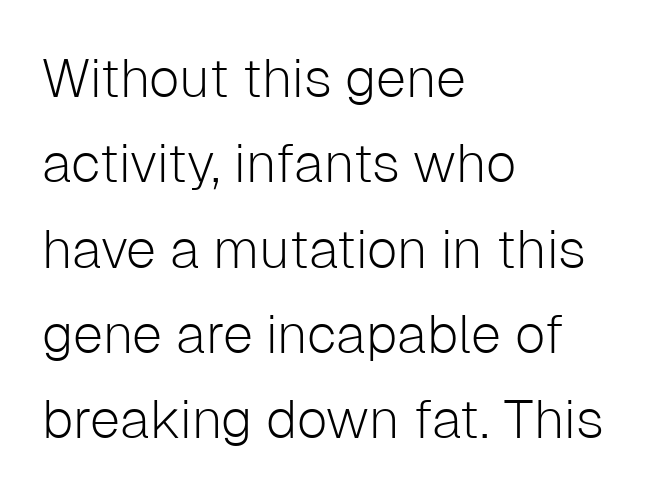
The image shows 54 px light sans-serif type, upright; set left-aligned, normal line spacing (1.58x), normal letter spacing, not underlined; low stroke contrast and a medium x-height.
